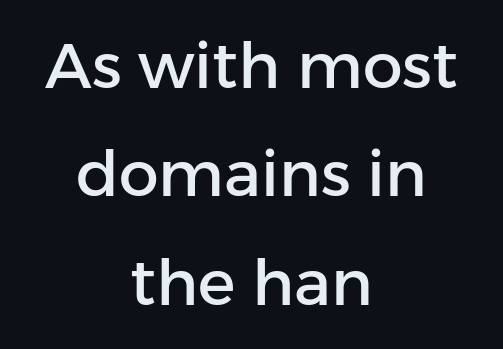
It's the straight-up-and-down kind of type. Compared with typical body copy, the letter spacing here is the same. Check where the strokes stop: nothing finishes them off — pure sans. Here the designer chose a conventional face with non-uniform glyph widths.
